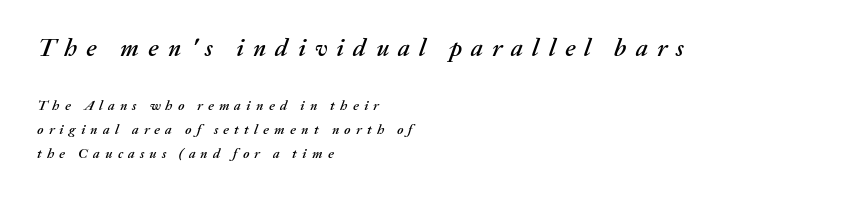
The image shows 25 px text type, italic (leaning right); set left-aligned, normal line spacing (1.7x), unusually wide letter spacing (+0.37 em), not underlined; the first (top) block is 1.79x larger.
